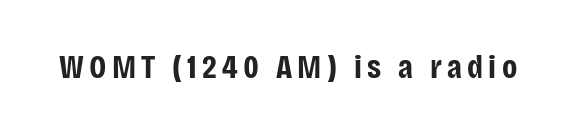
{"serif": "no", "italic": "no", "bold": "yes", "weight": "bold", "width": "condensed", "stroke_contrast": "low", "x_height": "large", "monospaced": "no", "underline": "no", "glyph_px": 33}
